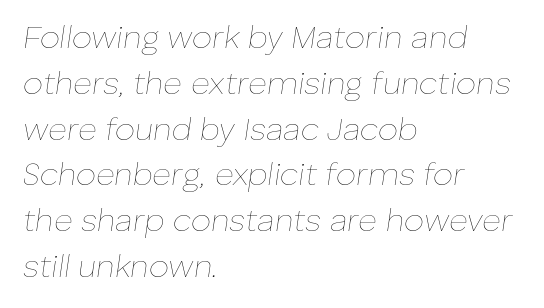
{"italic": "yes", "lean": "right", "slant_degrees": 8, "bold": "no", "weight": "thin", "width": "normal", "stroke_contrast": "low", "x_height": "medium", "monospaced": "no", "underline": "no", "align": "left", "line_spacing": "normal", "line_spacing_ratio": 1.43, "letter_spacing": "normal", "letter_spacing_em": 0.0, "glyph_px": 32}
